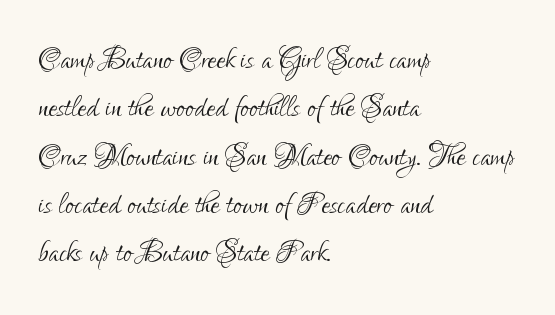
{"serif": "no", "bold": "no", "weight": "light", "width": "condensed", "stroke_contrast": "low", "x_height": "small", "monospaced": "no", "underline": "no", "align": "left", "line_spacing_ratio": 1.24, "letter_spacing": "normal", "letter_spacing_em": 0.0, "glyph_px": 39}
